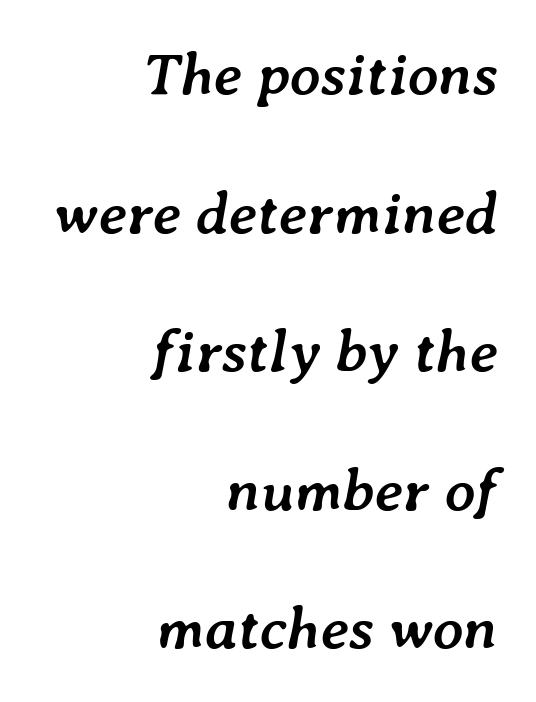
The image shows 60 px semibold type, italic (leaning right); set right-aligned, loose line spacing (2.31x), normal letter spacing, not underlined; low stroke contrast and a medium x-height.
